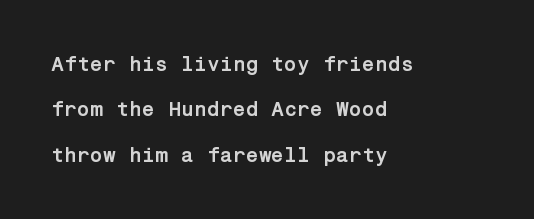
Q: Is the text bold? A: Yes.
Q: Is the text italic (slanted)? A: No, it is upright.
Q: Is the text underlined? A: No.
Q: How is the paragraph aligned? A: Left-aligned.
Q: Is the spacing between letters normal or unusually wide? A: Normal.
Q: Is the spacing between lines tight, normal or loose? A: Loose.
